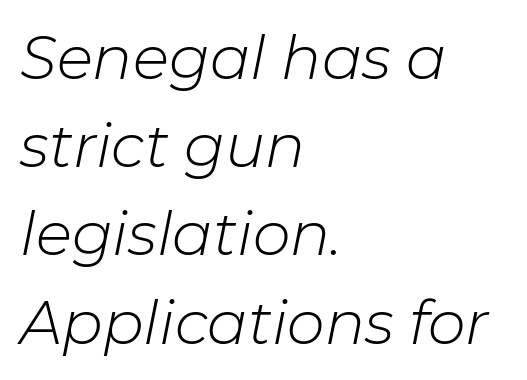
Students, observe: this is what conventionally led text looks like. Default kerning and tracking; the words read as compact shapes. Spacing verdict: proportional, widths tailored to each character. This rendering features lettering with no underline. Heaviness? Minimal to ordinary, like unemphasized prose. The specimen reads as italic at a glance.
